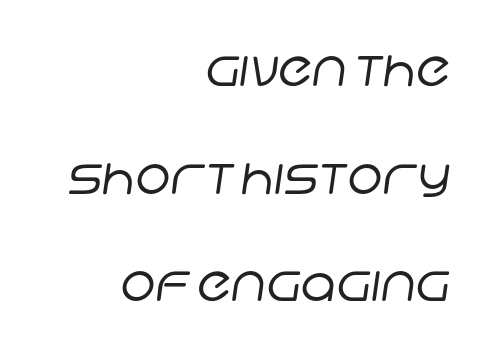
All the whitespace from short lines collects on the left. The space directly below the letters is spotless. Do the characters align in a grid? No, the font is proportional. This rendering leaves character spacing at its baseline value.
